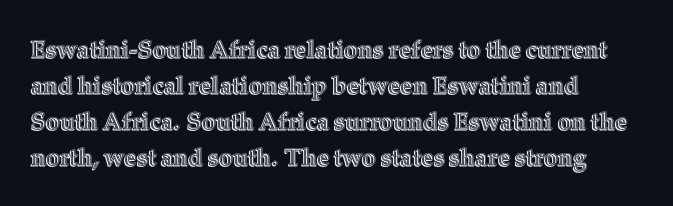
{"italic": "no", "underline": "no", "align": "left", "line_spacing": "normal", "line_spacing_ratio": 1.5, "letter_spacing": "normal", "letter_spacing_em": 0.0, "glyph_px": 24}
